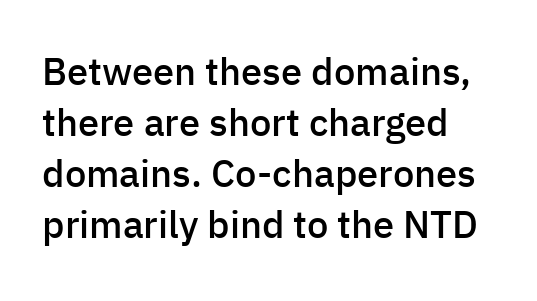
Type without underlining. The ragged edge is on the right, which tells us the setting is flush left. Compared with an ordinary text face, these strokes are moderately heavier — a semibold. The rendering uses natural spacing where letterforms have individual widths.
